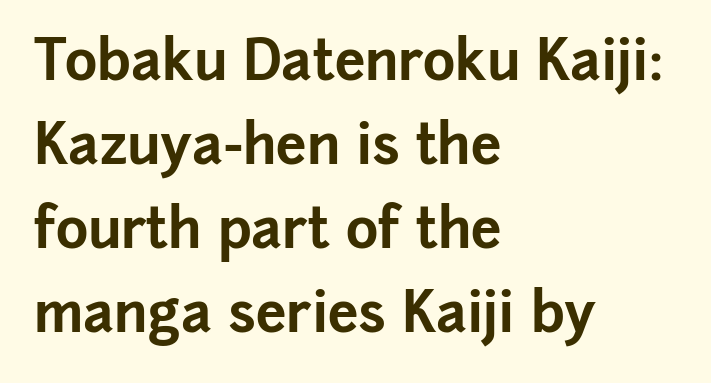
Decoration check: the copy has no underline. A roman cut, with each character standing at attention. You can tell from the bare stems that sans-serif type was used. I'd describe the lettering as bold — thick and assertive. The passage shown stacks its lines at a standard gap.
